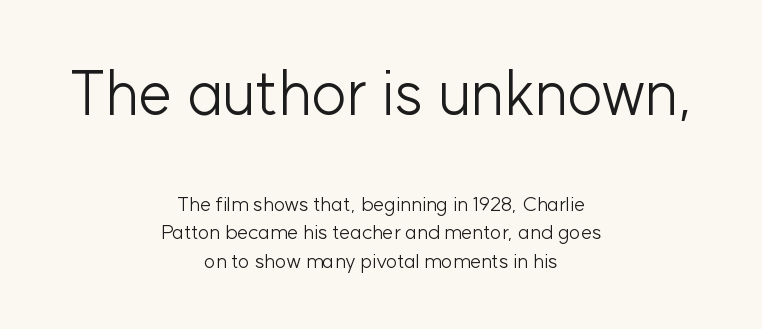
Examine the stroke ends and you'll find no serifs. Stems and bowls with no extra thickness — not bold. Any mark beneath the type? The region is blank. Proportional: the letters do not fall into vertical columns.
